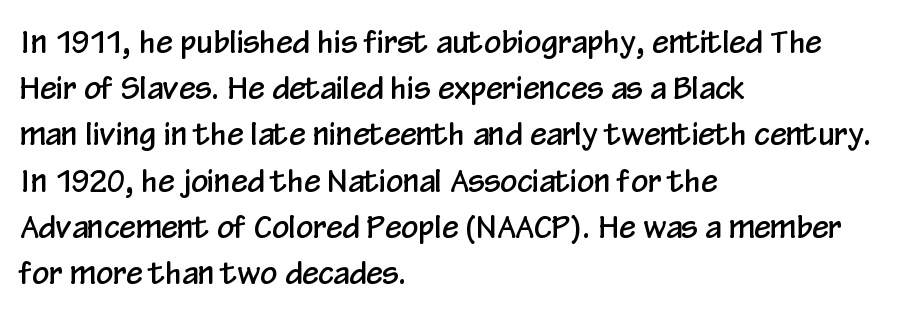
Q: Is the text italic (slanted)? A: No, it is upright.
Q: Is the typeface a serif or a sans-serif typeface? A: Sans-serif.
Q: Is the text underlined? A: No.
Q: How is the paragraph aligned? A: Left-aligned.
Q: Is the spacing between letters normal or unusually wide? A: Normal.
Q: Is the spacing between lines tight, normal or loose? A: Normal.
Q: Width (condensed, normal, or wide)? A: Condensed.
Q: Stroke contrast? A: Low.
Q: x-height? A: Medium.
Q: Monospaced? A: No.
